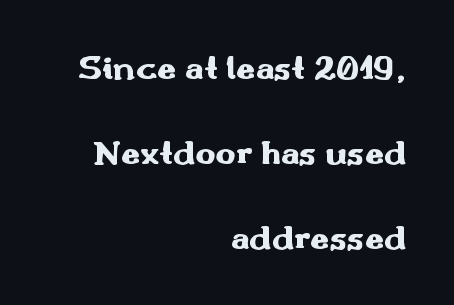
Q: Is the text bold? A: Yes.
Q: Is the text italic (slanted)? A: No, it is upright.
Q: Is the typeface a serif or a sans-serif typeface? A: Sans-serif.
Q: Is the text underlined? A: No.
Q: How is the paragraph aligned? A: Right-aligned.
Q: Is the spacing between letters normal or unusually wide? A: Normal.
Q: Is the spacing between lines tight, normal or loose? A: Loose.
Q: Width (condensed, normal, or wide)? A: Wide.
Q: Stroke contrast? A: Medium.
Q: x-height? A: Small.
Q: Monospaced? A: No.
